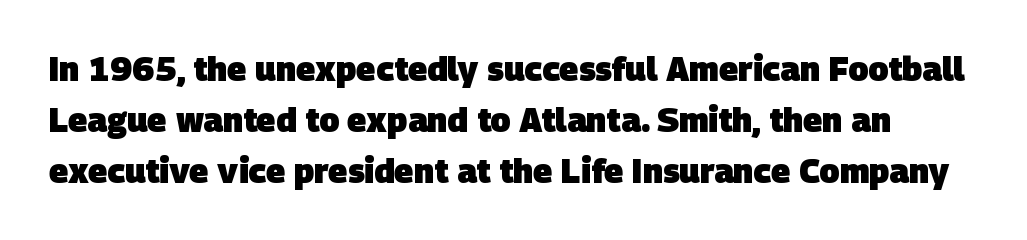
Q: Is the text bold? A: Yes.
Q: Is the typeface a serif or a sans-serif typeface? A: Sans-serif.
Q: Is the text underlined? A: No.
Q: Is the spacing between letters normal or unusually wide? A: Normal.
Q: Is the spacing between lines tight, normal or loose? A: Normal.
Q: Width (condensed, normal, or wide)? A: Normal.
Q: Stroke contrast? A: Low.
Q: x-height? A: Large.
Q: Monospaced? A: No.
